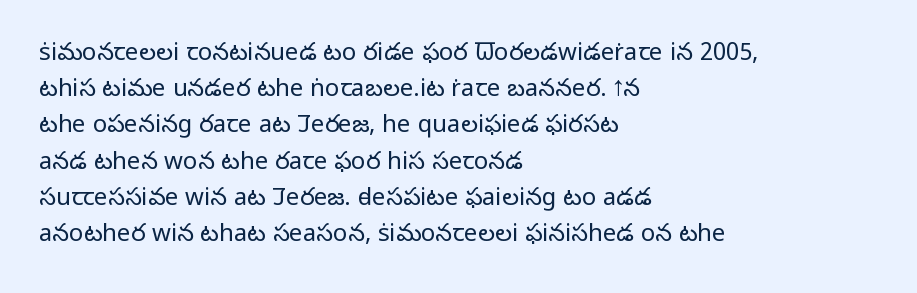
The image shows 24 px text type, upright; set left-aligned, normal line spacing (1.51x), normal letter spacing, not underlined.
